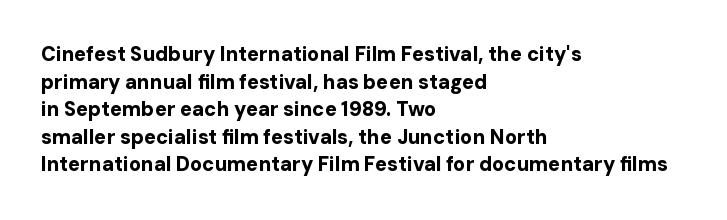
Is the letter spacing exaggerated? No — it looks like the ordinary default. Does the weight exceed regular? Yes, all the way to bold. Layout note: lines flush left. Notice how the stems are strictly vertical — no italics here.
